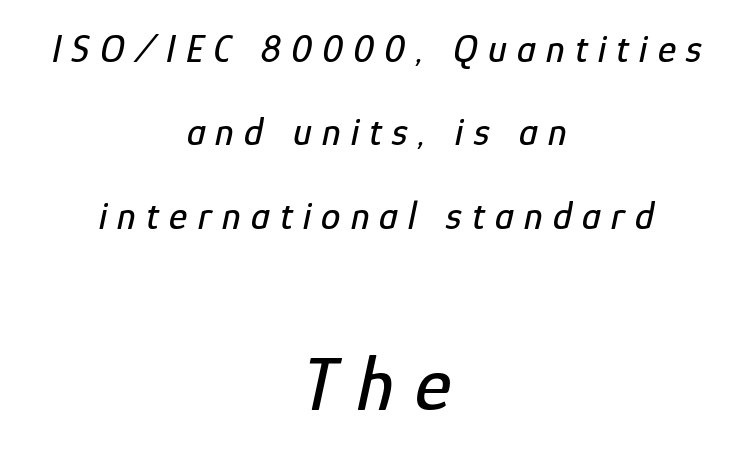
{"italic": "yes", "lean": "right", "slant_degrees": 12, "width": "condensed", "stroke_contrast": "low", "x_height": "medium", "monospaced": "no", "underline": "no", "align": "center", "line_spacing": "loose", "line_spacing_ratio": 2.14, "letter_spacing": "wide", "letter_spacing_em": 0.26, "larger_block": "second", "size_ratio": 2.0, "glyph_px": 78}
